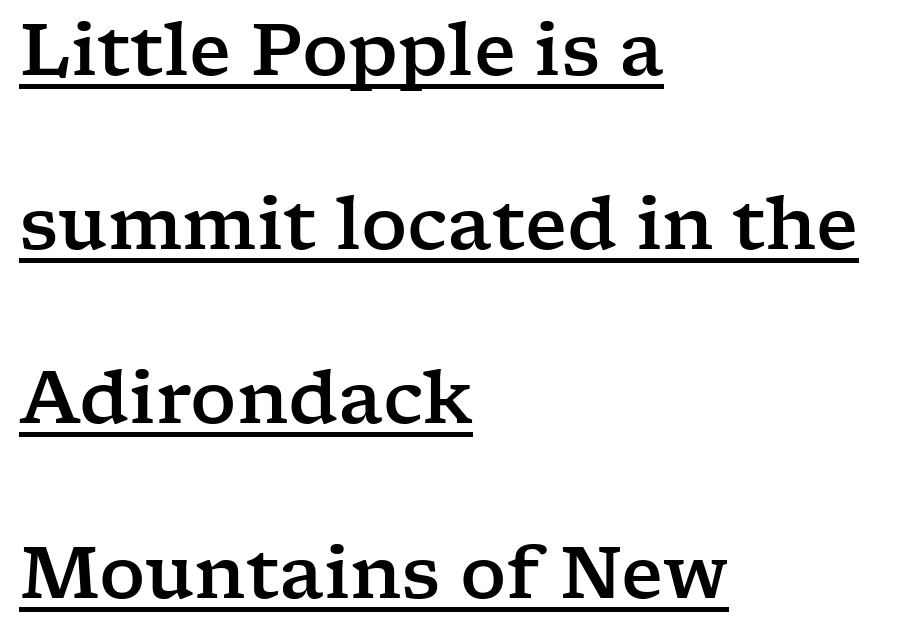
The paragraph shown leans on its left margin. Somebody hit Ctrl+U on this one — the words are underlined. The letterforms sit shoulder to shoulder at normal distance. Regarding serifs, this sample has them. The passage shown is typed in a proportional face where columns would drift.
